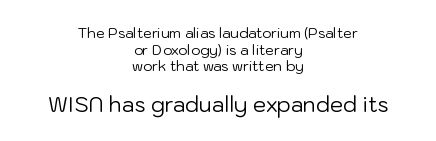
The image shows 21 px text type, upright; set centered, line spacing 1.19x, normal letter spacing, not underlined; the second (bottom) block is 1.5x larger.
